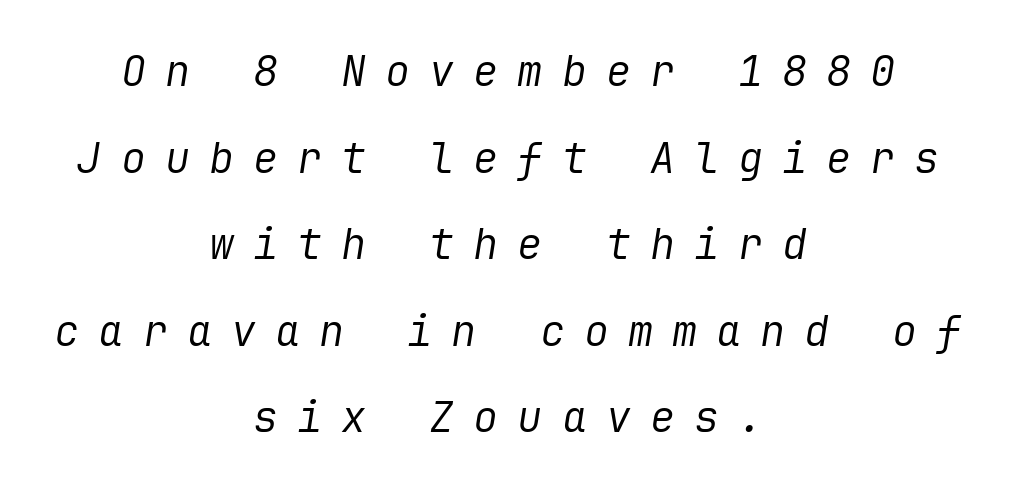
The image shows 42 px regular-weight type, italic (leaning right); set centered, loose line spacing (2.06x), unusually wide letter spacing (+0.45 em), not underlined; low stroke contrast and a medium x-height.
